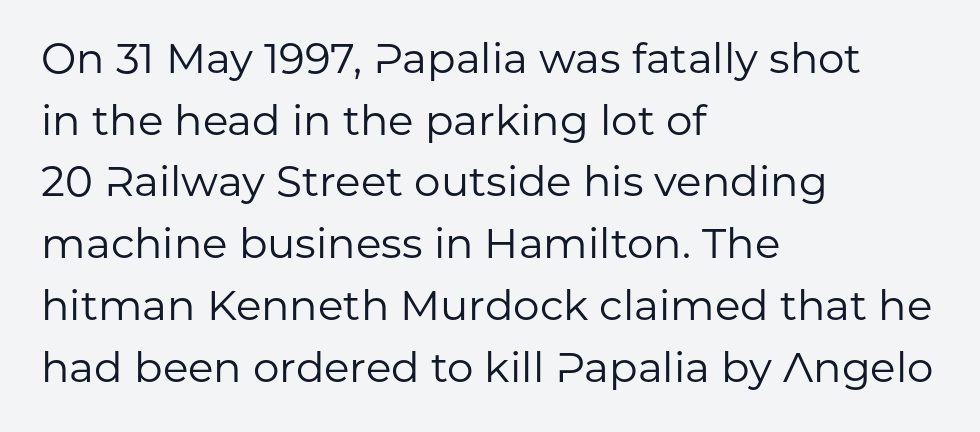
The image shows 42 px regular-weight sans-serif type, upright; set left-aligned, normal line spacing (1.47x), normal letter spacing, not underlined; low stroke contrast and a medium x-height.
